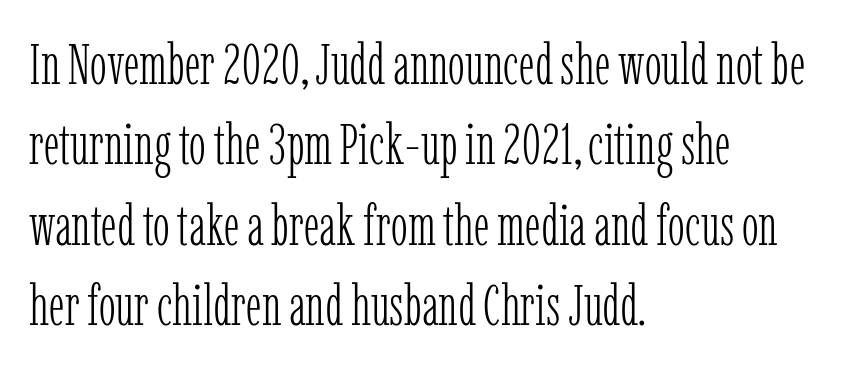
The image shows 57 px light, condensed serif type, upright; set left-aligned, normal line spacing (1.41x), normal letter spacing, not underlined; low stroke contrast and a medium x-height.
